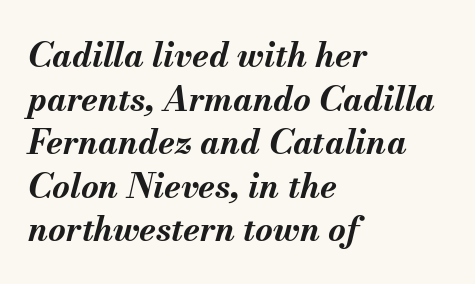
The image shows 34 px bold type, italic (leaning right); set left-aligned, normal line spacing (1.28x), normal letter spacing, not underlined; medium stroke contrast and a small x-height.
